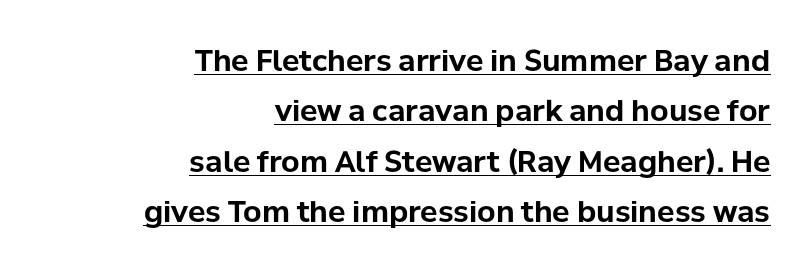
The image shows 29 px bold sans-serif type, upright; set right-aligned, line spacing 1.74x, normal letter spacing, underlined; low stroke contrast and a medium x-height.
